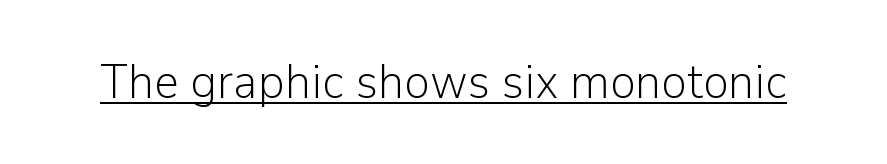
{"serif": "no", "italic": "no", "bold": "no", "weight": "light", "width": "normal", "stroke_contrast": "low", "x_height": "medium", "monospaced": "no", "underline": "yes", "letter_spacing": "normal", "letter_spacing_em": 0.0, "glyph_px": 49}
